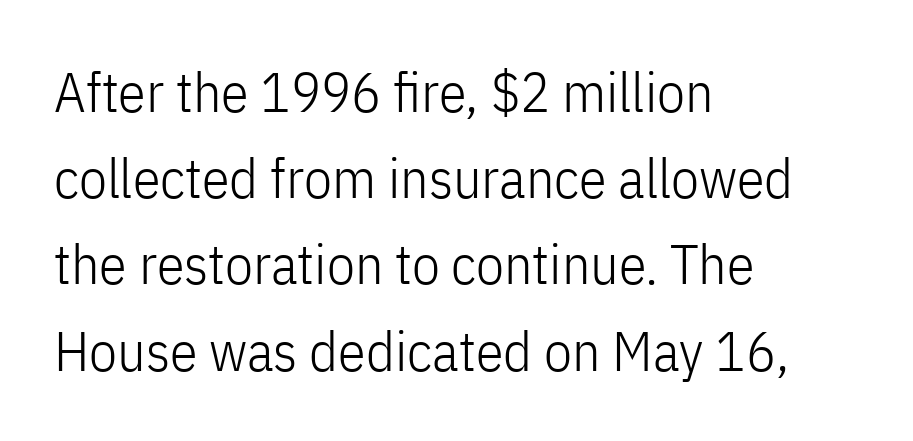
This sample has the flowing, uneven cadence of proportional lettering. Notice how the stems are strictly vertical — no italics here. No feet cap the strokes, marking this as sans-serif type. The face looks like a standard text weight, possibly lighter. The rows are spaced the way most documents space them.
